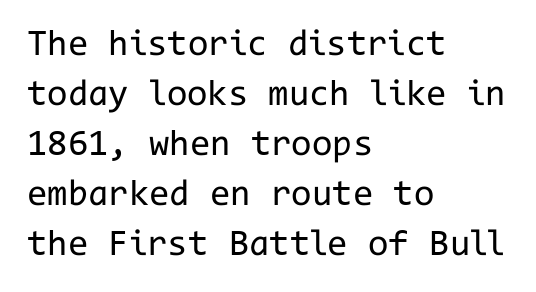
This is sans-serif lettering, the kind often seen on screens and signage. Layout note: lines flush left. The face used here is monospaced, like something from a code editor. Stems here are at most as thick as an everyday book face.
